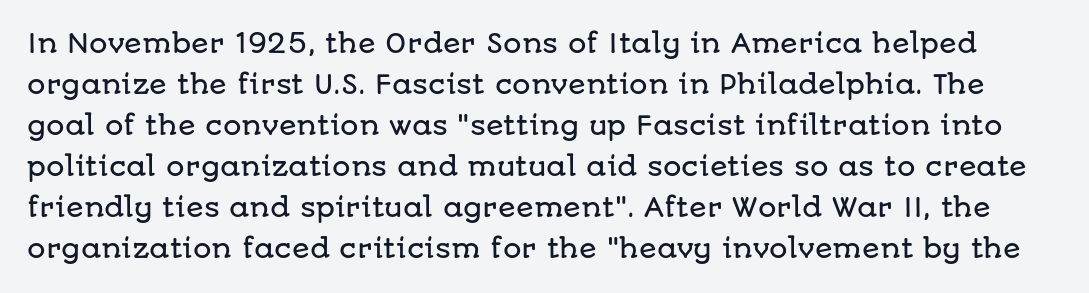
The image shows 26 px text type, upright; set normal line spacing (1.58x), normal letter spacing, not underlined.
